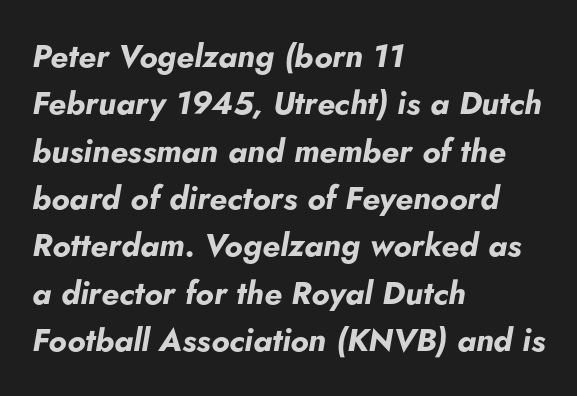
{"italic": "yes", "lean": "right", "slant_degrees": 5, "bold": "yes", "weight": "bold", "width": "normal", "stroke_contrast": "low", "x_height": "small", "monospaced": "no", "underline": "no", "align": "left", "line_spacing": "normal", "line_spacing_ratio": 1.48, "letter_spacing": "normal", "letter_spacing_em": 0.0, "glyph_px": 32}
